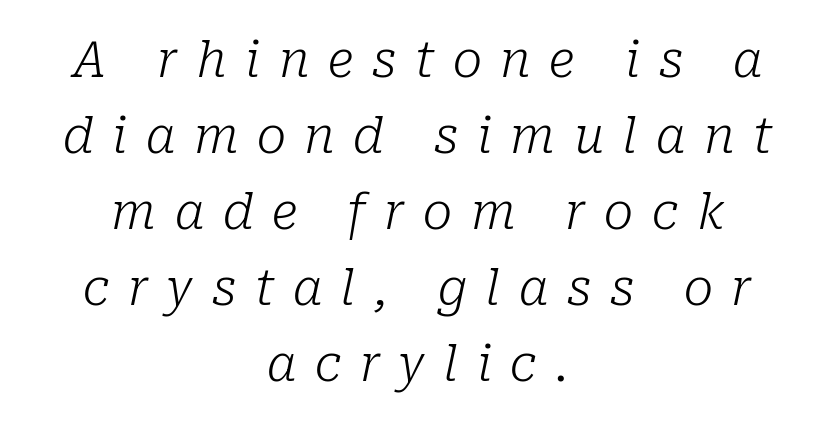
Q: Is the text bold? A: No.
Q: Is the text italic (slanted)? A: Yes, it leans right by about 10 degrees.
Q: Is the typeface a serif or a sans-serif typeface? A: Serif.
Q: Is the text underlined? A: No.
Q: How is the paragraph aligned? A: Centered.
Q: Is the spacing between letters normal or unusually wide? A: Unusually wide.
Q: Is the spacing between lines tight, normal or loose? A: Normal.
Q: Width (condensed, normal, or wide)? A: Normal.
Q: Stroke contrast? A: Low.
Q: x-height? A: Medium.
Q: Monospaced? A: No.
